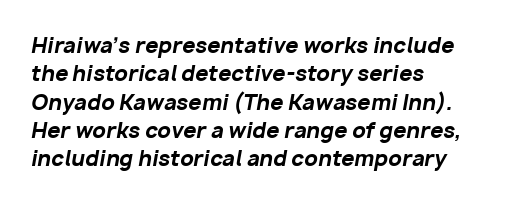
Check under the words: just untouched page. Notice how the passage keeps a crisp vertical edge on the left only. How heavy is the stroke? Heavy — this is a bold. In terms of leading, this rendering sits right in the middle.
